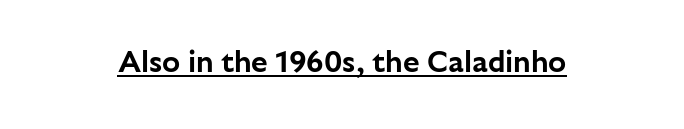
Characters remain perfectly vertical along every line. There is no visible air inserted between adjacent glyphs. Beneath each row of characters lies a ruled line. These lines are rendered in a variable-pitch font. What kind of face is this? One without serifs — a sans.
